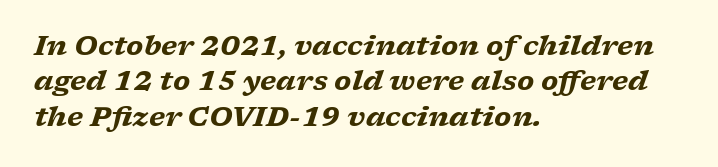
Q: Is the text bold? A: Yes.
Q: Is the text italic (slanted)? A: Yes, it leans right by about 17 degrees.
Q: Is the text underlined? A: No.
Q: How is the paragraph aligned? A: Left-aligned.
Q: Is the spacing between letters normal or unusually wide? A: Normal.
Q: Is the spacing between lines tight, normal or loose? A: Normal.
